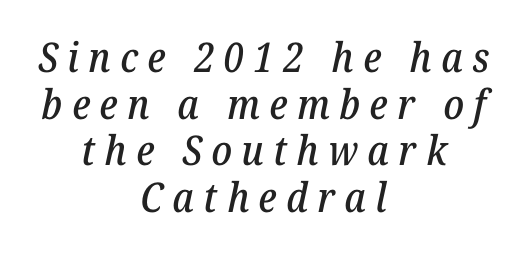
The image shows 41 px serif type, italic (leaning right); set centered, tight line spacing (1.14x), unusually wide letter spacing (+0.23 em), not underlined; low stroke contrast and a medium x-height.
